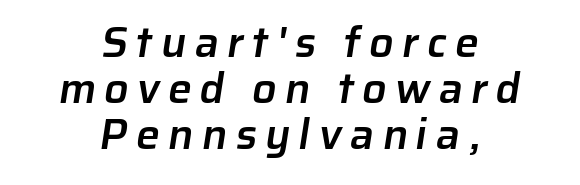
The image shows 43 px semibold sans-serif type; set centered, tight line spacing (1.07x), not underlined; low stroke contrast and a medium x-height.
